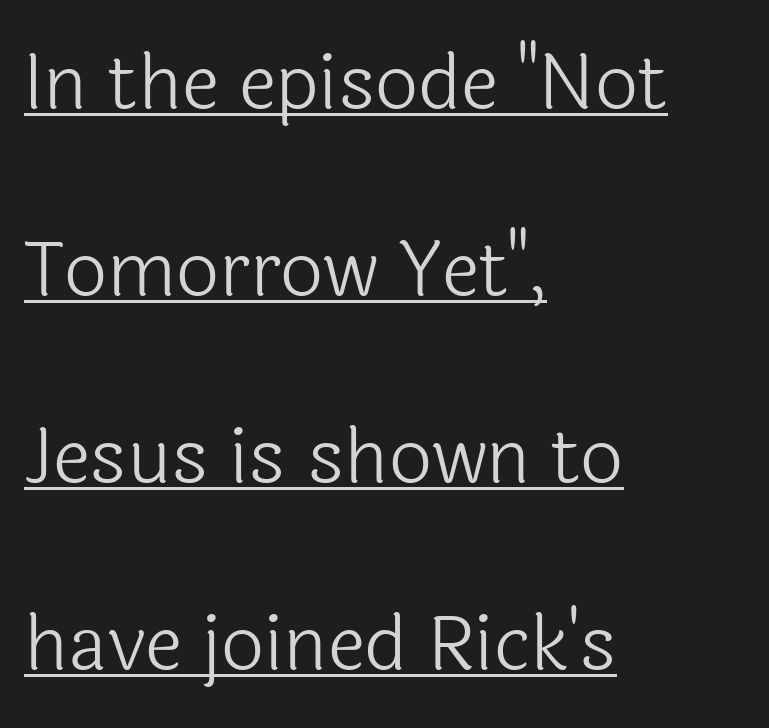
Q: Is the text bold? A: No.
Q: Is the text italic (slanted)? A: No, it is upright.
Q: Is the typeface a serif or a sans-serif typeface? A: Sans-serif.
Q: Is the text underlined? A: Yes.
Q: How is the paragraph aligned? A: Left-aligned.
Q: Is the spacing between letters normal or unusually wide? A: Normal.
Q: Is the spacing between lines tight, normal or loose? A: Loose.
Q: Width (condensed, normal, or wide)? A: Normal.
Q: x-height? A: Medium.
Q: Monospaced? A: No.
